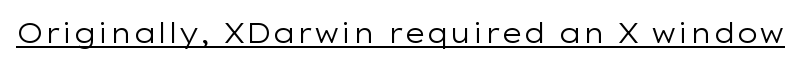
{"italic": "no", "bold": "no", "underline": "yes", "letter_spacing": "normal", "letter_spacing_em": 0.0, "glyph_px": 27}
